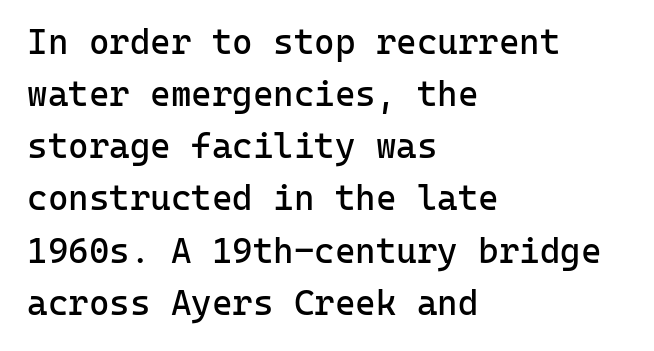
A classic flush-left, rag-right setting is used for this passage. This sample has the even, mechanical cadence of fixed-width lettering. The zone under the glyphs is completely vacant. The letters look calm and open, with moderate or lighter stems.
